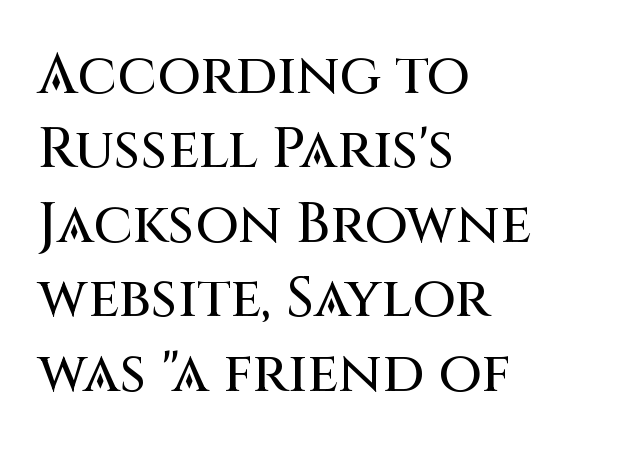
{"serif": "no", "italic": "no", "width": "normal", "stroke_contrast": "medium", "x_height": "large", "monospaced": "no", "underline": "no", "align": "left", "line_spacing": "normal", "line_spacing_ratio": 1.33, "letter_spacing": "normal", "letter_spacing_em": 0.0, "glyph_px": 56}
